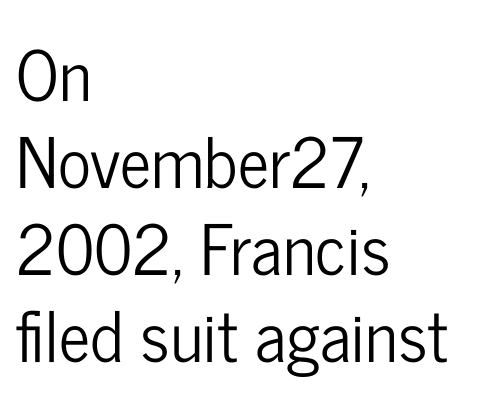
Q: Is the text italic (slanted)? A: No, it is upright.
Q: Is the typeface a serif or a sans-serif typeface? A: Sans-serif.
Q: Is the text underlined? A: No.
Q: How is the paragraph aligned? A: Left-aligned.
Q: Is the spacing between letters normal or unusually wide? A: Normal.
Q: Is the spacing between lines tight, normal or loose? A: Normal.
Q: Width (condensed, normal, or wide)? A: Condensed.
Q: Stroke contrast? A: Low.
Q: x-height? A: Medium.
Q: Monospaced? A: No.
